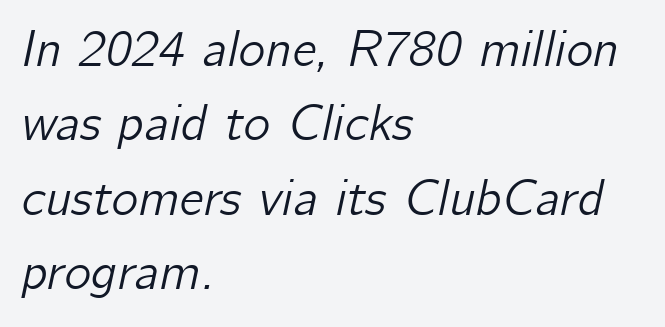
{"italic": "yes", "lean": "right", "slant_degrees": 12, "width": "normal", "stroke_contrast": "low", "x_height": "medium", "monospaced": "no", "underline": "no", "align": "left", "line_spacing": "normal", "line_spacing_ratio": 1.46, "letter_spacing": "normal", "letter_spacing_em": 0.0, "glyph_px": 51}
